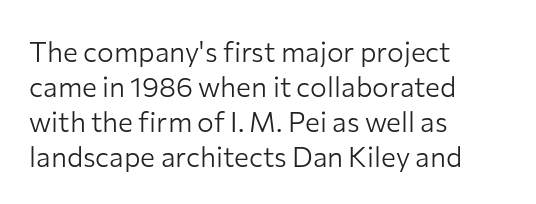
The vertical gap from one line to the next is medium. Each line starts at the same left margin while the right side varies. Anything drawn beneath the words? Only blank space. Look at the bottom of the vertical strokes: they stop flat, with no serifs. The letters stand upright; this is a roman face. Bold? No — there's no thickening of the strokes.
